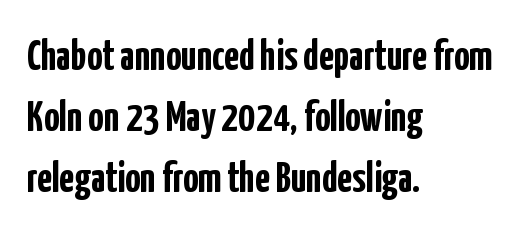
The image shows 43 px semibold, condensed sans-serif type, upright; set left-aligned, normal line spacing (1.42x), normal letter spacing, not underlined; low stroke contrast and a medium x-height.
